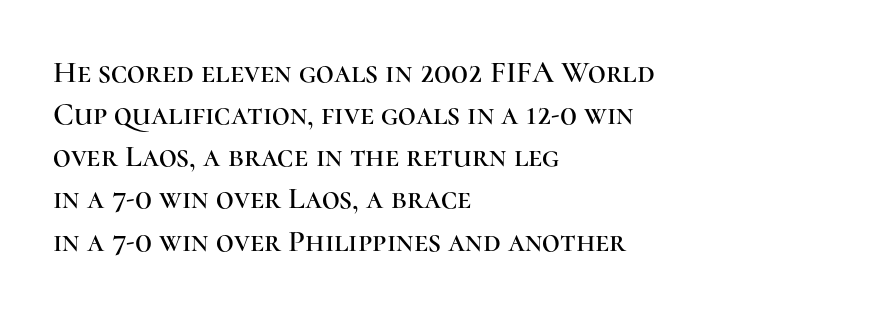
{"serif": "yes", "italic": "no", "width": "normal", "stroke_contrast": "high", "x_height": "medium", "monospaced": "no", "underline": "no", "align": "left", "line_spacing": "normal", "line_spacing_ratio": 1.36, "letter_spacing": "normal", "letter_spacing_em": 0.0, "glyph_px": 31}
